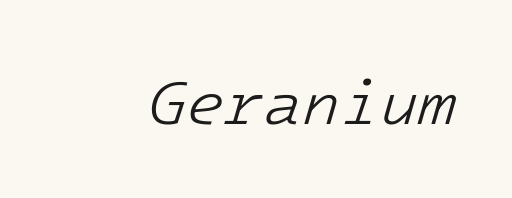
The image shows 63 px light type, italic (leaning right), monospaced; set normal letter spacing, not underlined; low stroke contrast and a medium x-height.
